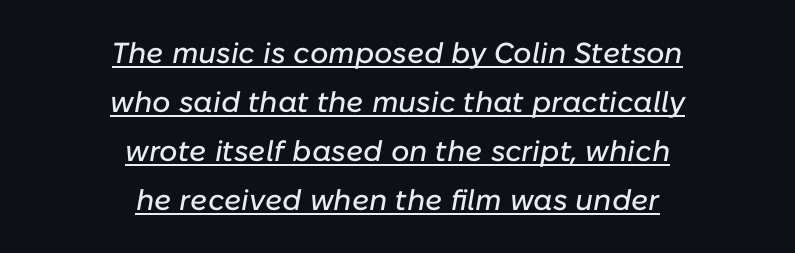
The image shows 29 px text type, italic (leaning right); set centered, normal line spacing (1.69x), normal letter spacing, underlined; low stroke contrast and a medium x-height.
